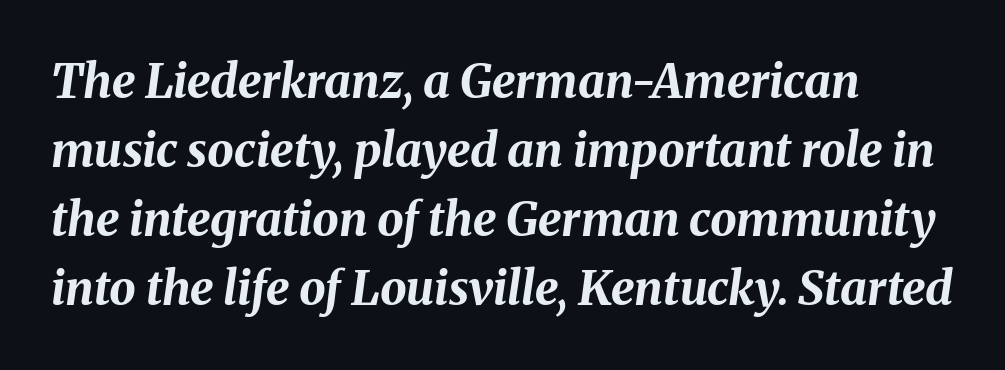
Q: Is the text bold? A: Yes.
Q: Is the text italic (slanted)? A: Yes, it leans right by about 8 degrees.
Q: Is the text underlined? A: No.
Q: How is the paragraph aligned? A: Left-aligned.
Q: Is the spacing between letters normal or unusually wide? A: Normal.
Q: Is the spacing between lines tight, normal or loose? A: Normal.
Q: Width (condensed, normal, or wide)? A: Normal.
Q: Stroke contrast? A: Medium.
Q: x-height? A: Medium.
Q: Monospaced? A: No.
